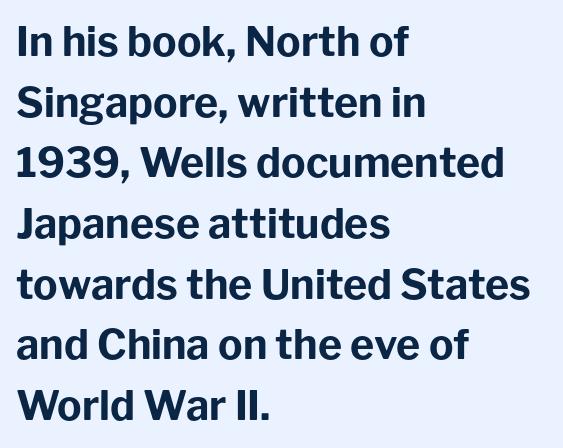
{"serif": "no", "italic": "no", "bold": "yes", "weight": "bold", "width": "normal", "stroke_contrast": "low", "x_height": "medium", "monospaced": "no", "underline": "no", "align": "left", "line_spacing": "normal", "line_spacing_ratio": 1.48, "letter_spacing": "normal", "letter_spacing_em": 0.0, "glyph_px": 41}
